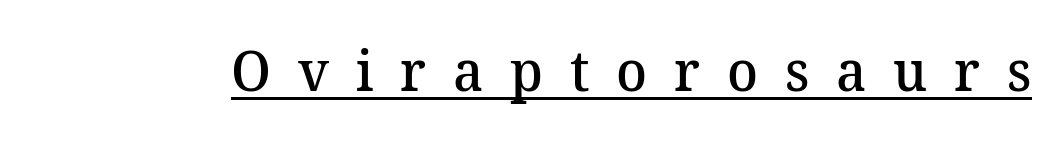
Q: Is the text bold? A: Semi-bold.
Q: Is the typeface a serif or a sans-serif typeface? A: Serif.
Q: Is the text underlined? A: Yes.
Q: Is the spacing between letters normal or unusually wide? A: Unusually wide.
Q: Width (condensed, normal, or wide)? A: Normal.
Q: Stroke contrast? A: Medium.
Q: x-height? A: Medium.
Q: Monospaced? A: No.
